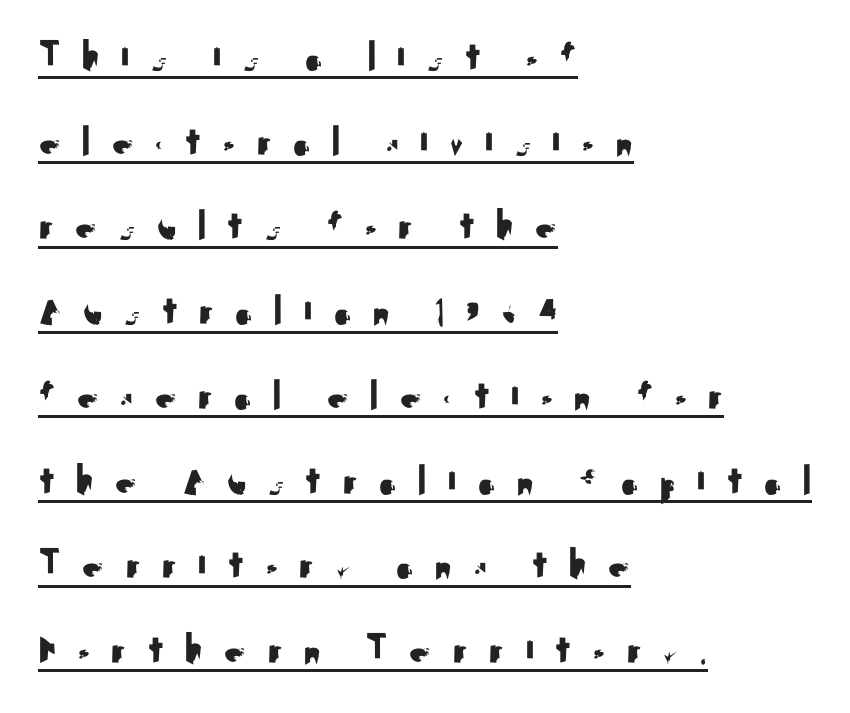
Q: Is the text italic (slanted)? A: No, it is upright.
Q: Is the typeface a serif or a sans-serif typeface? A: Sans-serif.
Q: Is the text underlined? A: Yes.
Q: How is the paragraph aligned? A: Left-aligned.
Q: Is the spacing between letters normal or unusually wide? A: Unusually wide.
Q: Is the spacing between lines tight, normal or loose? A: Loose.
Q: Width (condensed, normal, or wide)? A: Normal.
Q: Stroke contrast? A: Medium.
Q: x-height? A: Small.
Q: Monospaced? A: No.
